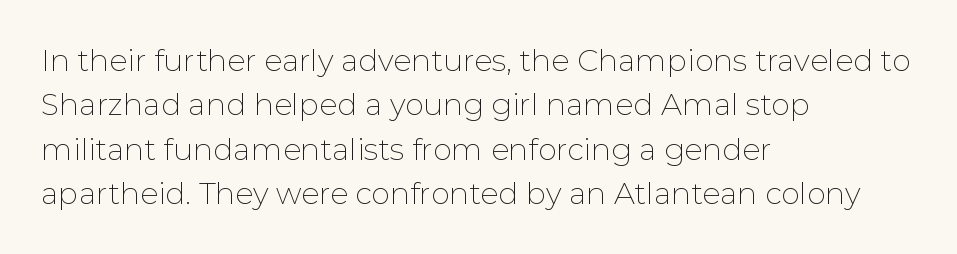
Q: Is the text bold? A: No.
Q: Is the text italic (slanted)? A: No, it is upright.
Q: Is the typeface a serif or a sans-serif typeface? A: Sans-serif.
Q: Is the text underlined? A: No.
Q: How is the paragraph aligned? A: Left-aligned.
Q: Is the spacing between letters normal or unusually wide? A: Normal.
Q: Is the spacing between lines tight, normal or loose? A: Normal.
Q: Width (condensed, normal, or wide)? A: Normal.
Q: Stroke contrast? A: Low.
Q: x-height? A: Medium.
Q: Monospaced? A: No.
